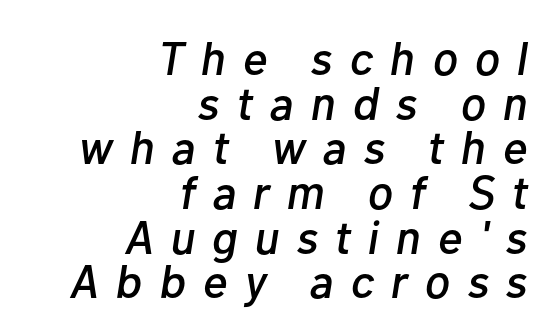
The axis of the letterforms is tilted away from vertical. Looks like regular typesetting: each glyph gets only the width it needs. Line ends are locked; line starts wander. Descenders hang freely into open space. The gaps between neighbouring characters are conspicuously large. In terms of leading, this rendering errs on the cramped side.
